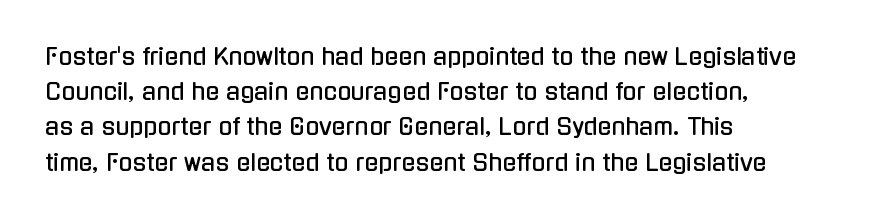
Q: Is the text italic (slanted)? A: No, it is upright.
Q: Is the text underlined? A: No.
Q: How is the paragraph aligned? A: Left-aligned.
Q: Is the spacing between letters normal or unusually wide? A: Normal.
Q: Is the spacing between lines tight, normal or loose? A: Normal.
